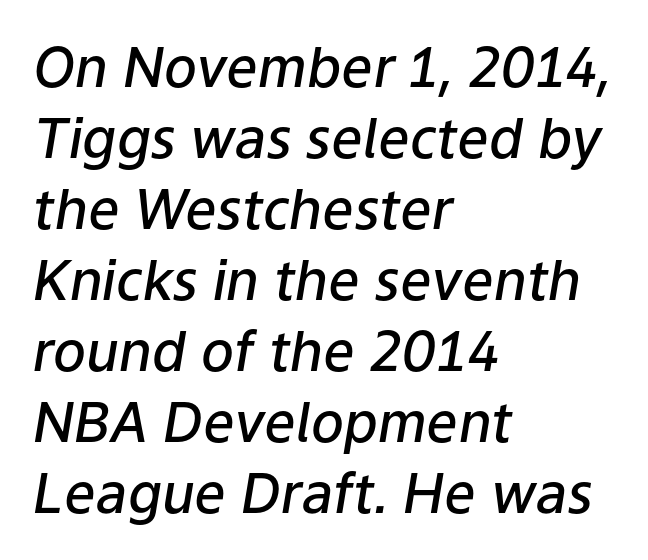
Q: Is the text bold? A: Semi-bold.
Q: Is the text italic (slanted)? A: Yes, it leans right by about 9 degrees.
Q: Is the text underlined? A: No.
Q: How is the paragraph aligned? A: Left-aligned.
Q: Is the spacing between letters normal or unusually wide? A: Normal.
Q: Is the spacing between lines tight, normal or loose? A: Normal.
Q: Width (condensed, normal, or wide)? A: Normal.
Q: Stroke contrast? A: Low.
Q: x-height? A: Medium.
Q: Monospaced? A: No.
